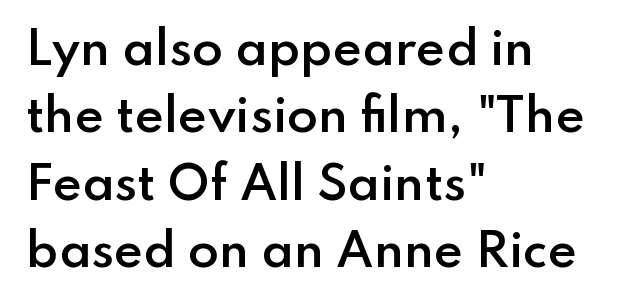
The image shows 45 px semibold sans-serif type, upright; set left-aligned, normal line spacing (1.5x), normal letter spacing, not underlined; low stroke contrast and a small x-height.
